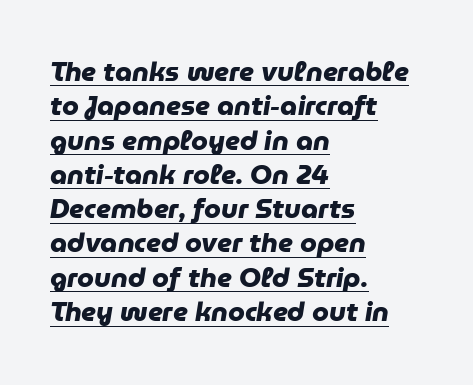
Layout note: lines flush left. Notice how a bar underscores the lettering throughout. Pretty heavy lettering here — definitely bold. A normal amount of white space separates one row of letters from the next. Observe the ordinary spacing: letters are neighbours, not strangers.
